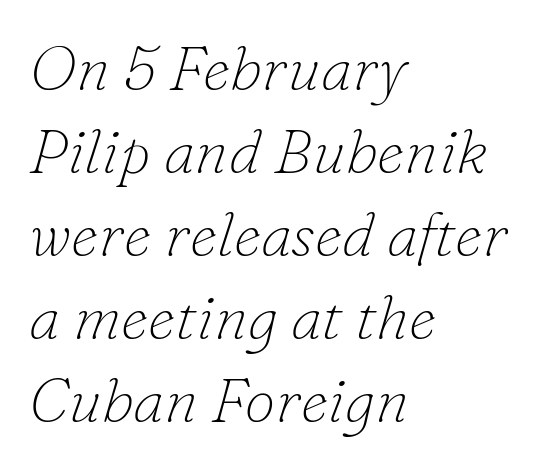
Q: Is the text bold? A: No.
Q: Is the text italic (slanted)? A: Yes, it leans right by about 16 degrees.
Q: Is the typeface a serif or a sans-serif typeface? A: Serif.
Q: Is the text underlined? A: No.
Q: How is the paragraph aligned? A: Left-aligned.
Q: Is the spacing between letters normal or unusually wide? A: Normal.
Q: Is the spacing between lines tight, normal or loose? A: Normal.
Q: Width (condensed, normal, or wide)? A: Normal.
Q: Stroke contrast? A: Low.
Q: x-height? A: Small.
Q: Monospaced? A: No.
